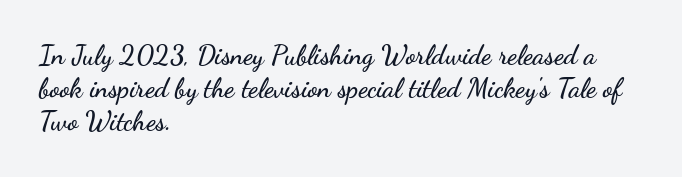
{"underline": "no", "align": "left", "line_spacing_ratio": 1.22, "letter_spacing": "normal", "letter_spacing_em": 0.0, "glyph_px": 27}
